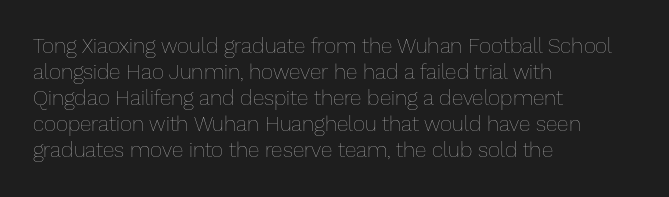
Q: Is the text bold? A: No.
Q: Is the text italic (slanted)? A: No, it is upright.
Q: Is the text underlined? A: No.
Q: How is the paragraph aligned? A: Left-aligned.
Q: Is the spacing between letters normal or unusually wide? A: Normal.
